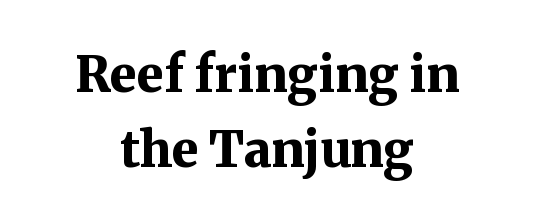
{"serif": "yes", "italic": "no", "bold": "yes", "weight": "bold", "width": "normal", "stroke_contrast": "medium", "x_height": "medium", "monospaced": "no", "underline": "no", "align": "center", "line_spacing": "normal", "line_spacing_ratio": 1.53, "letter_spacing": "normal", "letter_spacing_em": 0.0, "glyph_px": 49}
